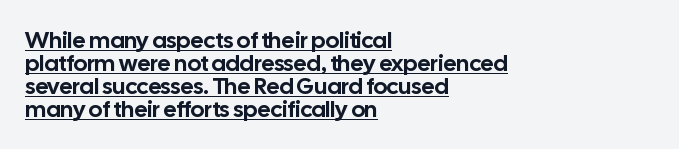
What stands out about the letter spacing? Nothing — it is the standard amount. Successive baselines arrive quickly, one right under another. Posture: vertical. This rendering features underlined lettering.
